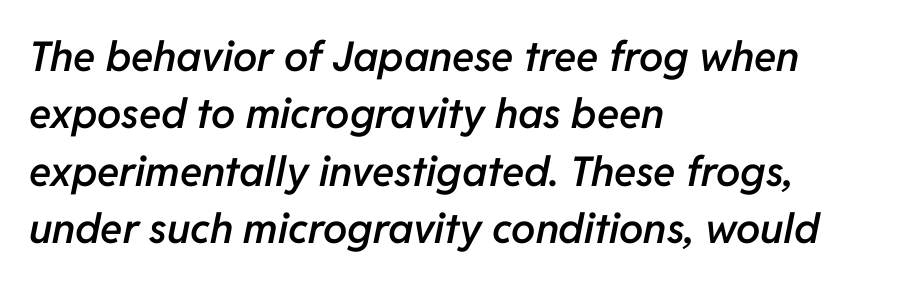
Posture: slanted. The space between consecutive lines is moderate. Is the block centered? No — it sits flush against the left margin. Plain, unruled lines of type. The letterforms sit shoulder to shoulder at normal distance. Students, this is semibold: more ink than regular, less than bold.
